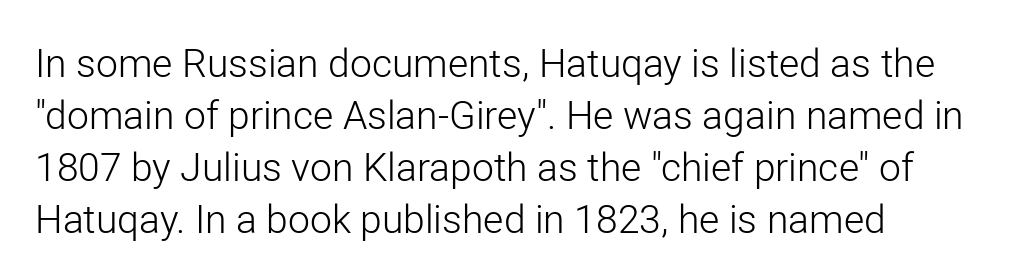
Q: Is the text bold? A: No.
Q: Is the text italic (slanted)? A: No, it is upright.
Q: Is the typeface a serif or a sans-serif typeface? A: Sans-serif.
Q: Is the text underlined? A: No.
Q: How is the paragraph aligned? A: Left-aligned.
Q: Is the spacing between letters normal or unusually wide? A: Normal.
Q: Is the spacing between lines tight, normal or loose? A: Normal.
Q: Width (condensed, normal, or wide)? A: Normal.
Q: Stroke contrast? A: Low.
Q: x-height? A: Medium.
Q: Monospaced? A: No.
